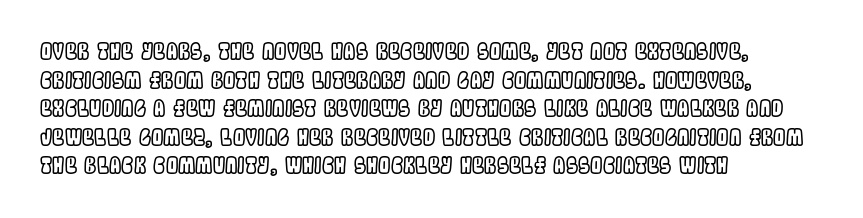
A normal amount of white space separates one row of letters from the next. Unmarked baselines from the first word to the last. These lines were composed using upright roman letters. Compared with typical body copy, the letter spacing here is the same. Line beginnings align vertically; line endings do not.
